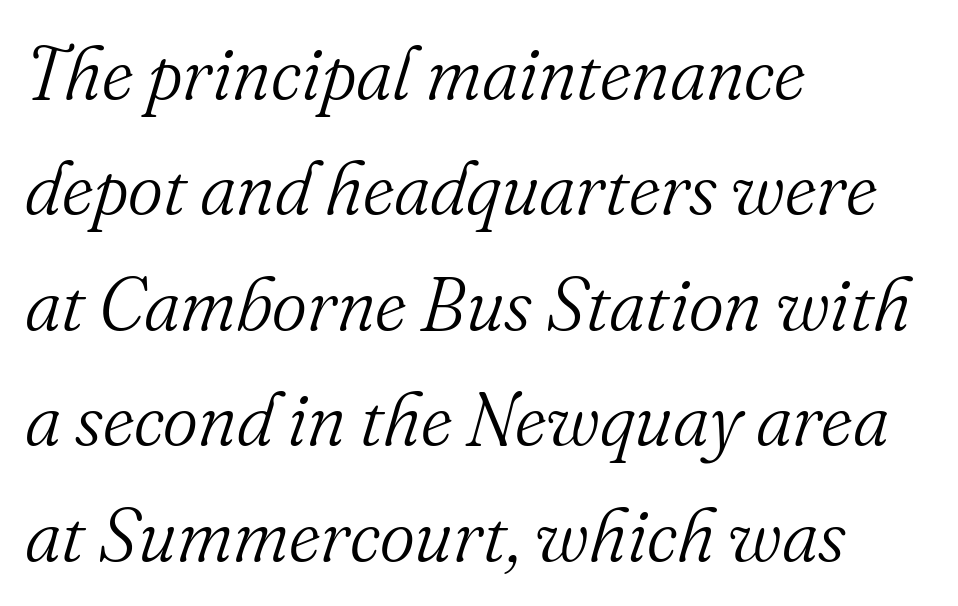
{"serif": "yes", "italic": "yes", "lean": "right", "slant_degrees": 16, "bold": "no", "weight": "light", "width": "normal", "stroke_contrast": "medium", "x_height": "small", "monospaced": "no", "underline": "no", "align": "left", "line_spacing": "normal", "line_spacing_ratio": 1.54, "letter_spacing": "normal", "letter_spacing_em": 0.0, "glyph_px": 75}
